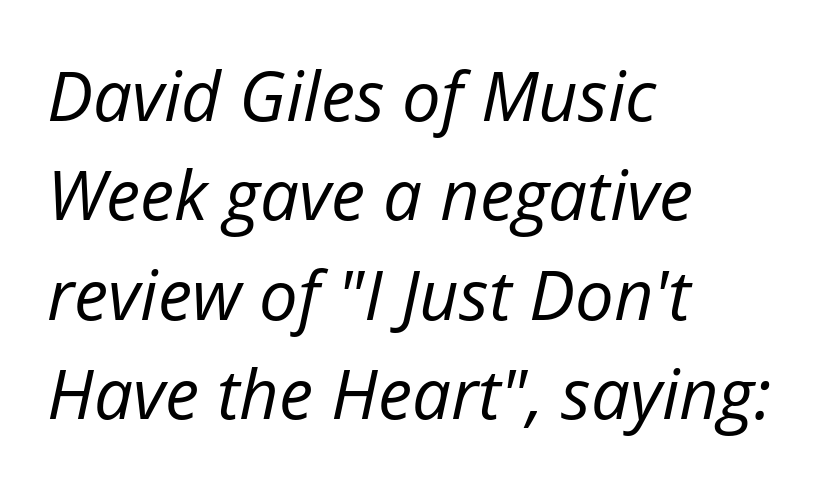
{"italic": "yes", "lean": "right", "slant_degrees": 12, "bold": "no", "weight": "regular", "width": "normal", "stroke_contrast": "low", "x_height": "medium", "monospaced": "no", "underline": "no", "align": "left", "line_spacing": "normal", "line_spacing_ratio": 1.44, "letter_spacing": "normal", "letter_spacing_em": 0.0, "glyph_px": 69}
